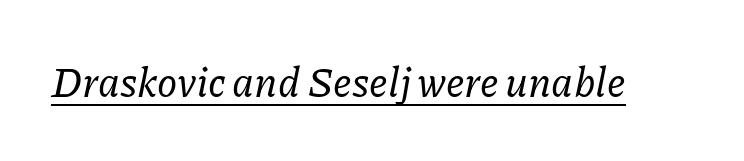
Q: Is the text italic (slanted)? A: Yes, it leans right by about 11 degrees.
Q: Is the typeface a serif or a sans-serif typeface? A: Serif.
Q: Is the text underlined? A: Yes.
Q: Is the spacing between letters normal or unusually wide? A: Normal.
Q: Width (condensed, normal, or wide)? A: Normal.
Q: Stroke contrast? A: Low.
Q: x-height? A: Medium.
Q: Monospaced? A: No.
